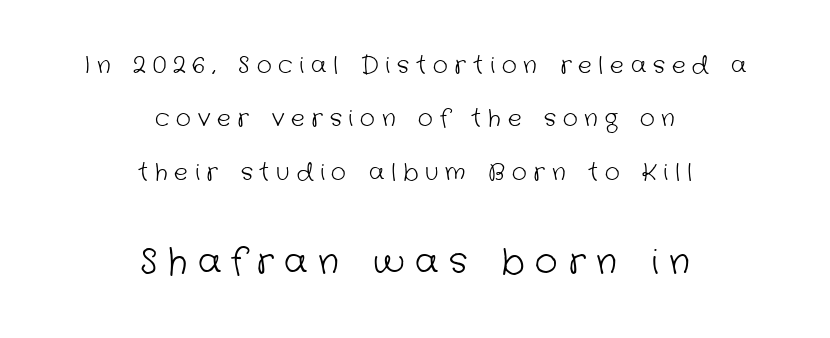
The image shows 35 px light sans-serif type; set centered, loose line spacing (2.32x), unusually wide letter spacing (+0.3 em), not underlined; the second (bottom) block is 1.52x larger; low stroke contrast and a medium x-height.
